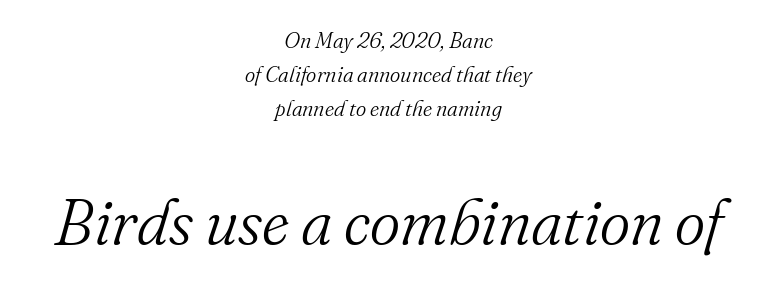
The cut favours lightness, reaching ordinary text weight at its darkest. Type style note: has serifs. Each letter keeps its own natural width here, so spacing adapts to shape. Does the bottom block carry the larger type? Yes, it does. No extra tracking has been applied to these lines.
